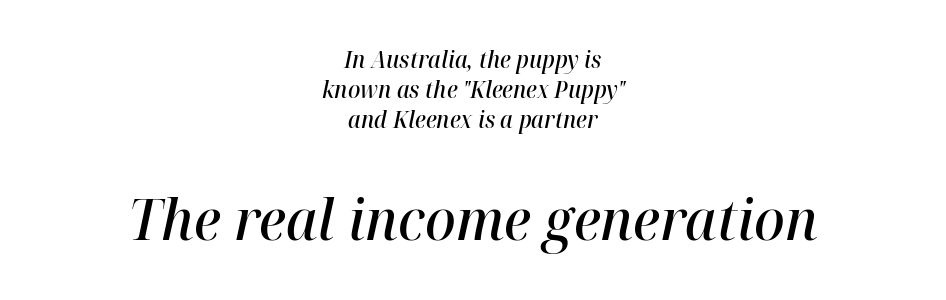
The image shows 57 px semibold type, italic (leaning right); set centered, normal line spacing (1.31x), normal letter spacing, not underlined; the second (bottom) block is 2.48x larger; high stroke contrast and a medium x-height.
